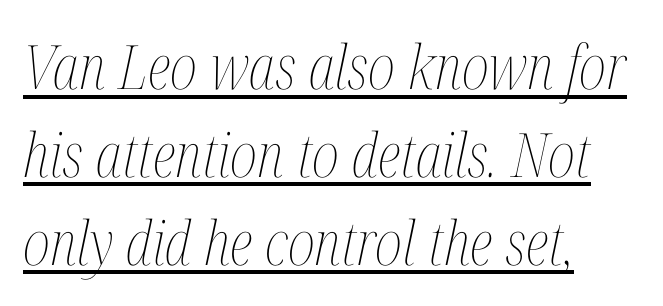
{"italic": "yes", "lean": "right", "slant_degrees": 12, "bold": "no", "weight": "thin", "width": "condensed", "stroke_contrast": "medium", "x_height": "medium", "monospaced": "no", "underline": "yes", "align": "left", "line_spacing": "normal", "line_spacing_ratio": 1.44, "letter_spacing": "normal", "letter_spacing_em": 0.0, "glyph_px": 61}
